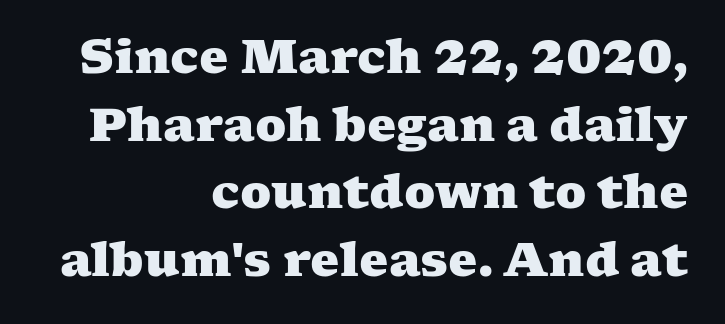
{"serif": "yes", "bold": "yes", "weight": "heavy", "width": "wide", "stroke_contrast": "medium", "x_height": "medium", "monospaced": "no", "underline": "no", "align": "right", "line_spacing": "normal", "line_spacing_ratio": 1.47, "letter_spacing": "normal", "letter_spacing_em": 0.0, "glyph_px": 46}
